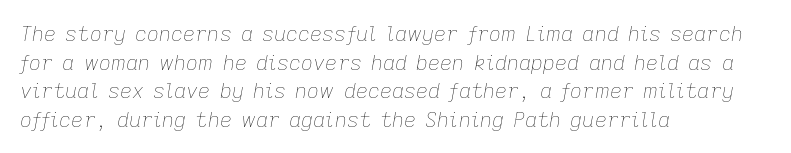
Q: Is the text bold? A: No.
Q: Is the text italic (slanted)? A: Yes, it leans right by about 9 degrees.
Q: Is the text underlined? A: No.
Q: How is the paragraph aligned? A: Left-aligned.
Q: Is the spacing between letters normal or unusually wide? A: Normal.
Q: Is the spacing between lines tight, normal or loose? A: Normal.
